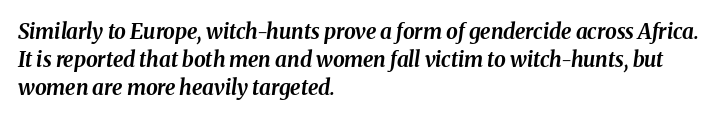
The image shows 21 px bold type, italic (leaning right); set left-aligned, normal line spacing (1.34x), normal letter spacing, not underlined.
